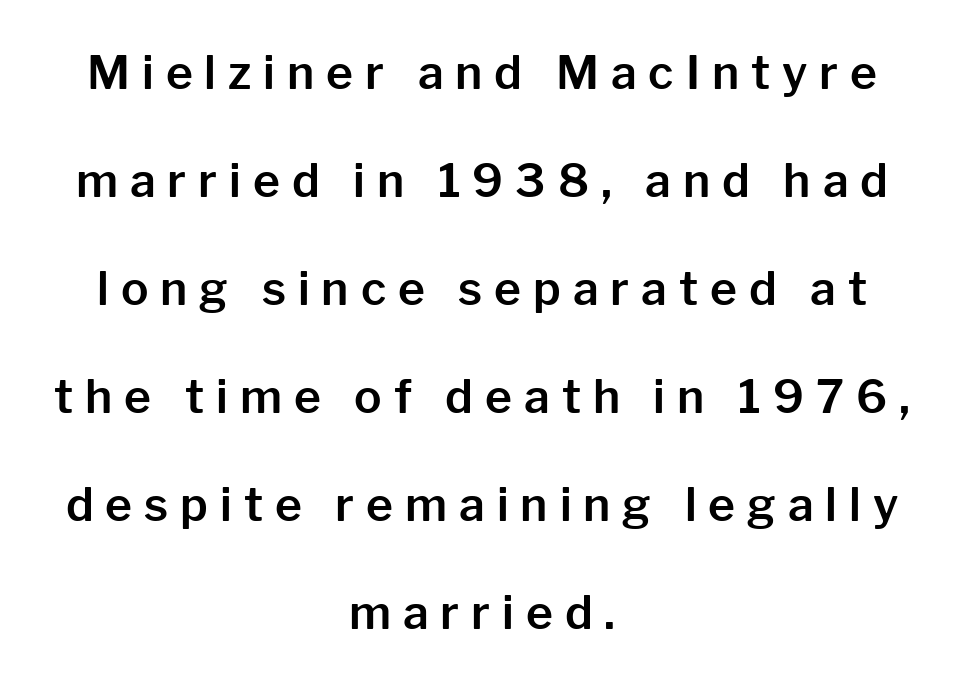
Q: Is the text italic (slanted)? A: No, it is upright.
Q: Is the typeface a serif or a sans-serif typeface? A: Sans-serif.
Q: Is the text underlined? A: No.
Q: How is the paragraph aligned? A: Centered.
Q: Is the spacing between letters normal or unusually wide? A: Unusually wide.
Q: Is the spacing between lines tight, normal or loose? A: Loose.
Q: Width (condensed, normal, or wide)? A: Normal.
Q: Stroke contrast? A: Low.
Q: x-height? A: Medium.
Q: Monospaced? A: No.
